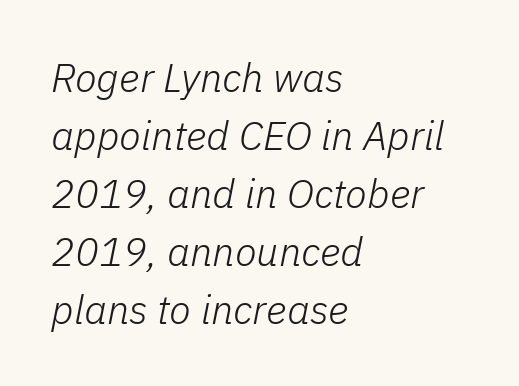
Casual observation: everything's shoved over to the left. The rendering uses a moderate line-height, typical for paragraphs. The text carries the slant typical of an italic or oblique font. Do the characters align in a grid? No, the font is proportional. Compared with a typical body face, this is equally light or lighter still.
